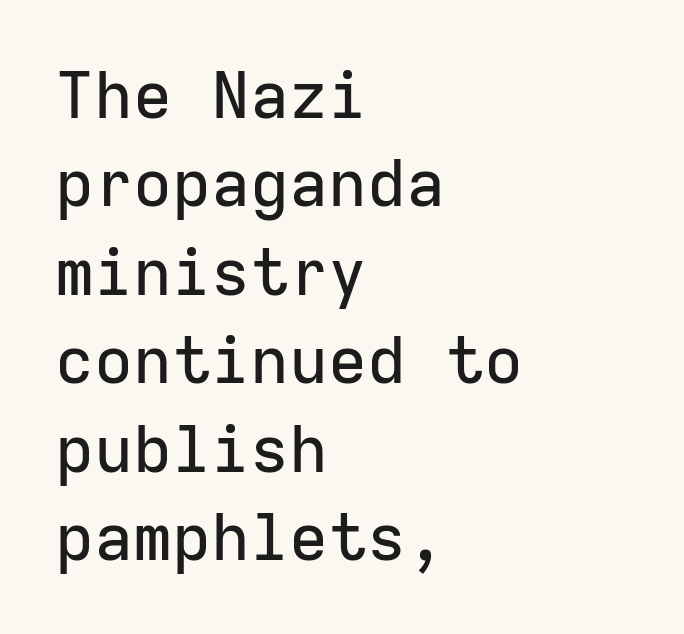
The image shows 65 px sans-serif type, upright, monospaced; set left-aligned, normal line spacing (1.36x), normal letter spacing, not underlined; low stroke contrast and a medium x-height.
